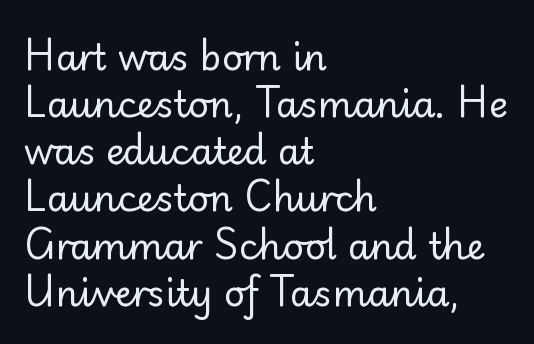
Counters stay open thanks to moderate or lighter strokes. Does extra space separate the letters? No, they use regular spacing. A normal amount of white space separates one row of letters from the next. Spacing verdict: proportional, widths tailored to each character.
